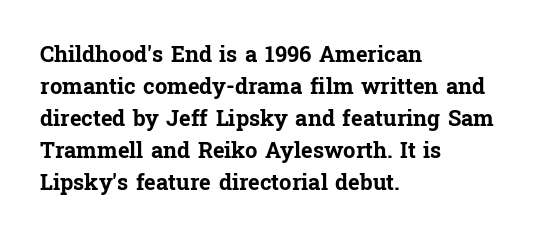
Q: Is the text bold? A: Yes.
Q: Is the text italic (slanted)? A: No, it is upright.
Q: Is the text underlined? A: No.
Q: How is the paragraph aligned? A: Left-aligned.
Q: Is the spacing between letters normal or unusually wide? A: Normal.
Q: Is the spacing between lines tight, normal or loose? A: Normal.
